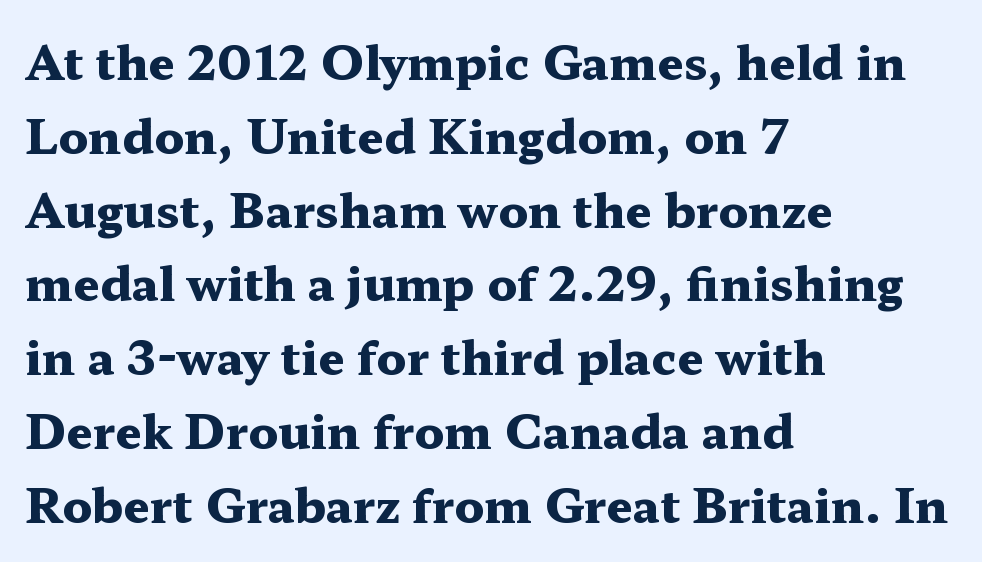
{"serif": "yes", "italic": "no", "bold": "yes", "weight": "heavy", "width": "wide", "stroke_contrast": "medium", "x_height": "medium", "monospaced": "no", "underline": "no", "align": "left", "line_spacing": "normal", "line_spacing_ratio": 1.57, "letter_spacing": "normal", "letter_spacing_em": 0.0, "glyph_px": 47}
